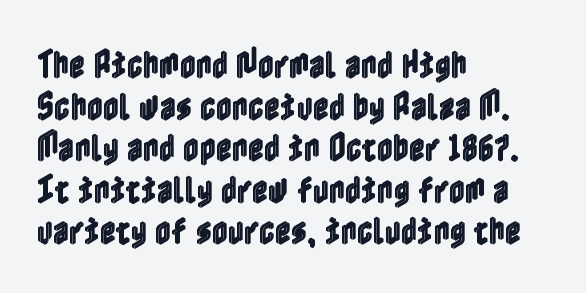
The image shows 31 px condensed type, upright; set left-aligned, normal line spacing (1.34x), normal letter spacing, not underlined; a medium x-height.
